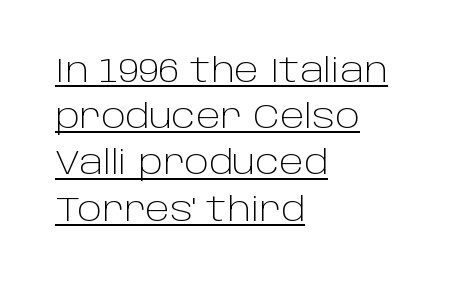
{"serif": "no", "italic": "no", "bold": "no", "weight": "light", "width": "normal", "stroke_contrast": "low", "x_height": "large", "monospaced": "no", "underline": "yes", "align": "left", "line_spacing": "normal", "line_spacing_ratio": 1.4, "letter_spacing": "normal", "letter_spacing_em": 0.0, "glyph_px": 33}
